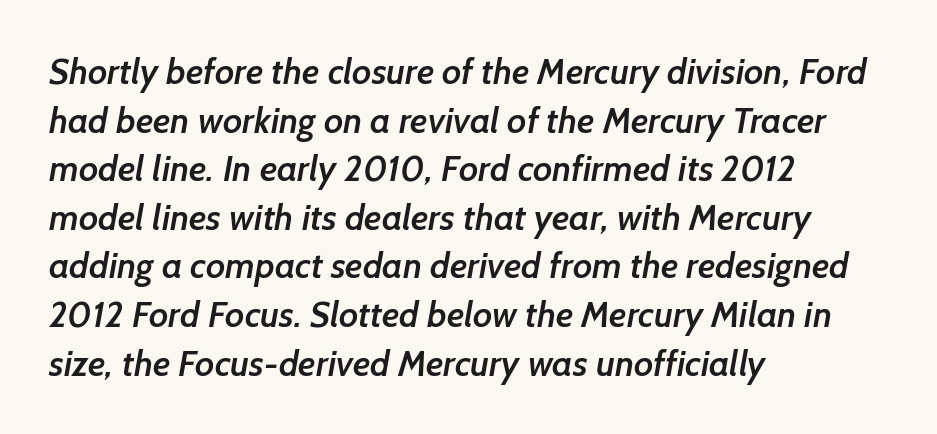
{"serif": "no", "bold": "semi", "weight": "semibold", "width": "normal", "stroke_contrast": "low", "x_height": "medium", "monospaced": "no", "underline": "no", "align": "left", "line_spacing": "normal", "line_spacing_ratio": 1.35, "letter_spacing": "normal", "letter_spacing_em": 0.0, "glyph_px": 36}
